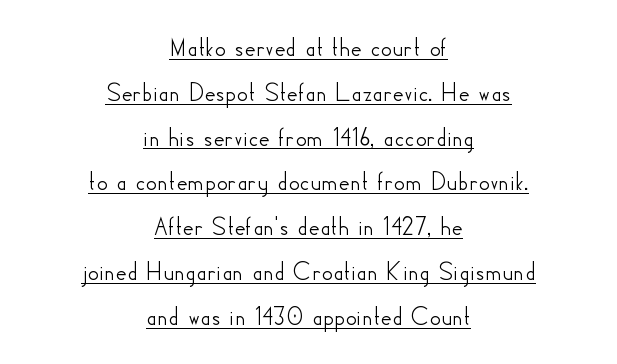
The line-height multiplier appears to be the usual default. Notice how a bar underscores the lettering throughout. Short and long lines alike share a common midpoint. There is no visible air inserted between adjacent glyphs. This is roman type, the default non-slanted kind.
